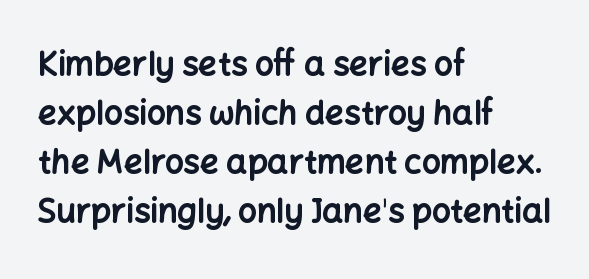
Q: Is the text bold? A: Yes.
Q: Is the text italic (slanted)? A: No, it is upright.
Q: Is the typeface a serif or a sans-serif typeface? A: Sans-serif.
Q: Is the text underlined? A: No.
Q: How is the paragraph aligned? A: Left-aligned.
Q: Is the spacing between letters normal or unusually wide? A: Normal.
Q: Is the spacing between lines tight, normal or loose? A: Normal.
Q: Width (condensed, normal, or wide)? A: Normal.
Q: Stroke contrast? A: Low.
Q: x-height? A: Medium.
Q: Monospaced? A: No.
